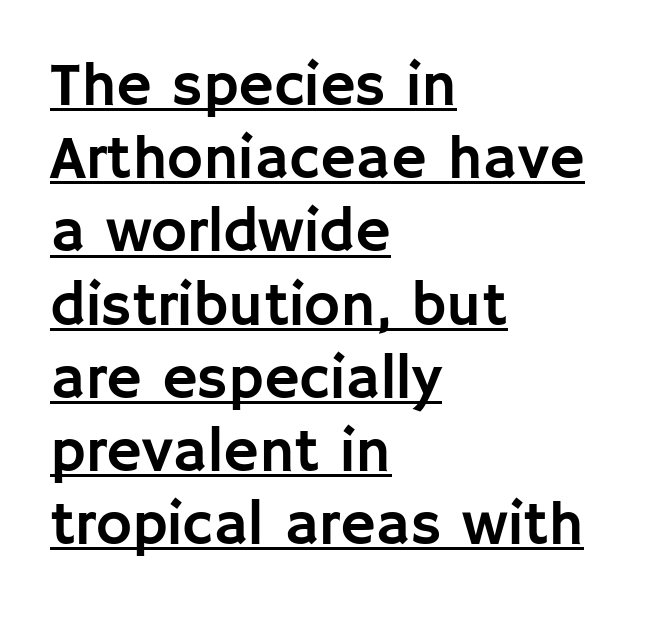
The image shows 61 px sans-serif type, upright; set left-aligned, line spacing 1.2x, normal letter spacing, underlined; low stroke contrast and a large x-height.
